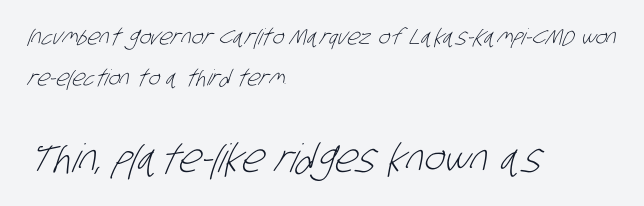
The image shows 39 px light, condensed sans-serif type; set left-aligned, line spacing 1.87x, normal letter spacing, not underlined; the second (bottom) block is 1.77x larger; low stroke contrast and a large x-height.
